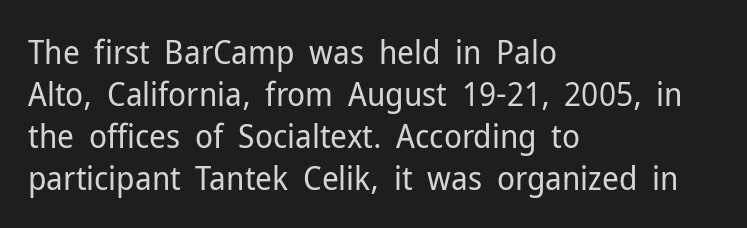
Is the letter spacing exaggerated? No — it looks like the ordinary default. A clean baseline with only descenders dipping below it. The face used here is a sans, in the tradition of grotesques and geometrics. Caption: face not bold, strokes unweighted. This sample is left-justified, so line endings fall wherever the words run out. Notice how descenders clear the ascenders below comfortably — that's standard leading.
